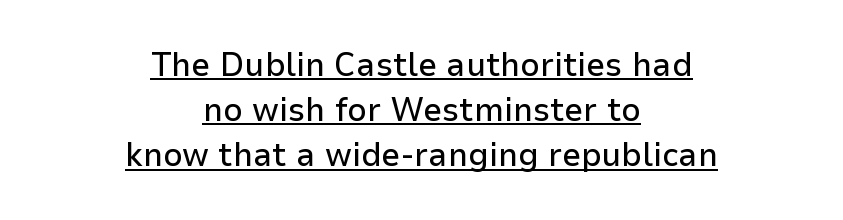
The image shows 34 px sans-serif type, upright; set centered, normal line spacing (1.33x), normal letter spacing, underlined; low stroke contrast and a medium x-height.
